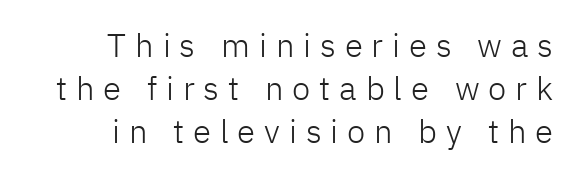
{"serif": "no", "italic": "no", "bold": "no", "weight": "light", "width": "normal", "stroke_contrast": "low", "x_height": "medium", "monospaced": "no", "underline": "no", "align": "right", "line_spacing": "normal", "line_spacing_ratio": 1.3, "letter_spacing": "wide", "letter_spacing_em": 0.27, "glyph_px": 33}
